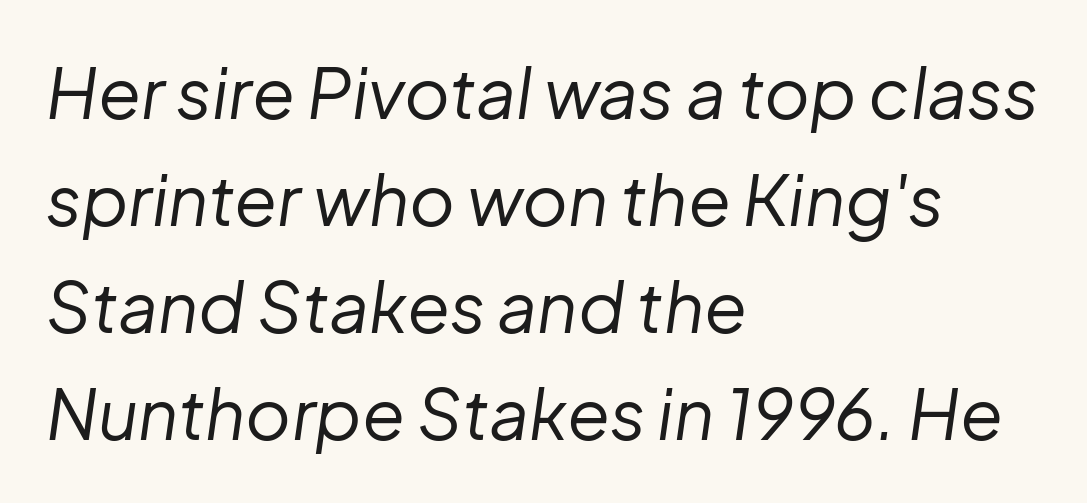
Q: Is the text bold? A: No.
Q: Is the text italic (slanted)? A: Yes, it leans right by about 8 degrees.
Q: Is the text underlined? A: No.
Q: How is the paragraph aligned? A: Left-aligned.
Q: Is the spacing between letters normal or unusually wide? A: Normal.
Q: Is the spacing between lines tight, normal or loose? A: Normal.
Q: Width (condensed, normal, or wide)? A: Normal.
Q: Stroke contrast? A: Low.
Q: x-height? A: Medium.
Q: Monospaced? A: No.
